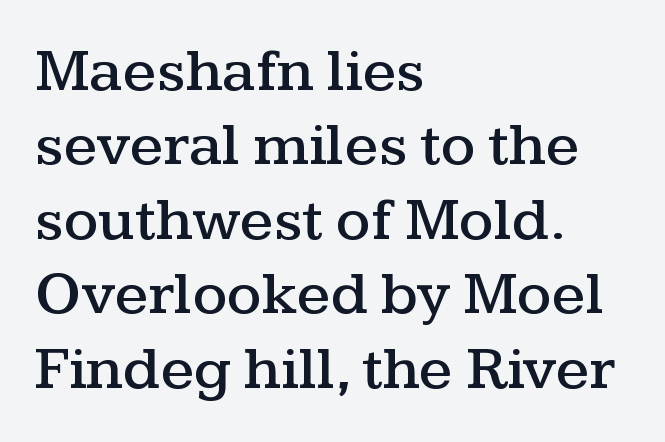
{"serif": "yes", "italic": "no", "width": "wide", "stroke_contrast": "medium", "x_height": "medium", "monospaced": "no", "underline": "no", "align": "left", "line_spacing_ratio": 1.22, "letter_spacing": "normal", "letter_spacing_em": 0.0, "glyph_px": 61}
